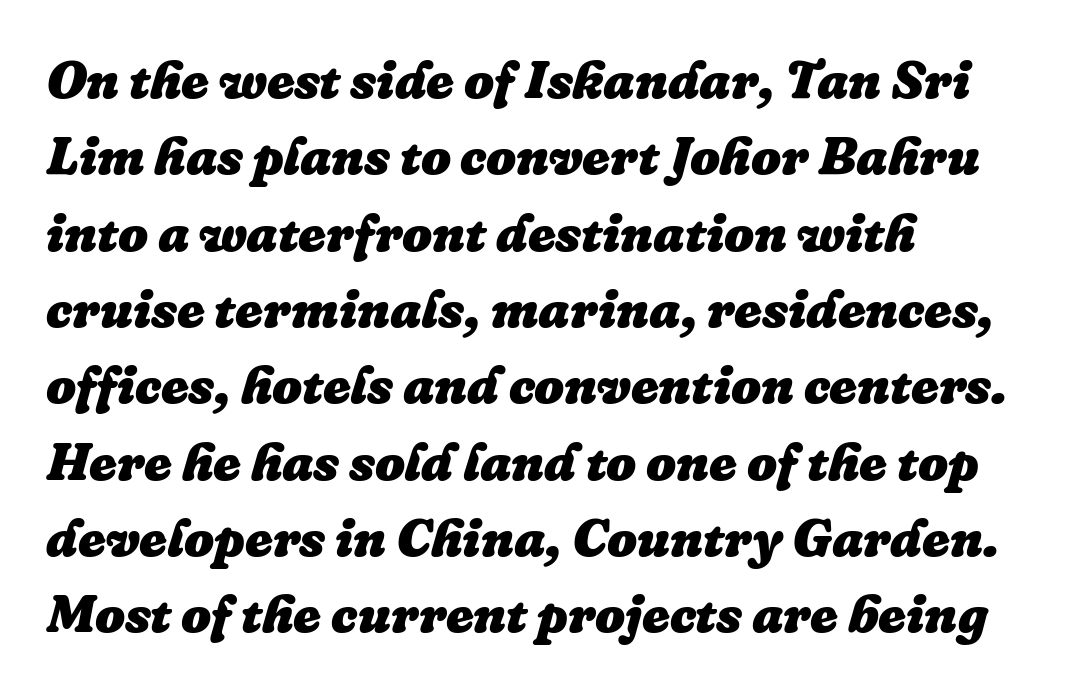
{"italic": "yes", "lean": "right", "slant_degrees": 16, "bold": "yes", "weight": "heavy", "width": "normal", "stroke_contrast": "low", "x_height": "medium", "monospaced": "no", "underline": "no", "align": "left", "line_spacing": "normal", "line_spacing_ratio": 1.44, "letter_spacing": "normal", "letter_spacing_em": 0.0, "glyph_px": 53}
